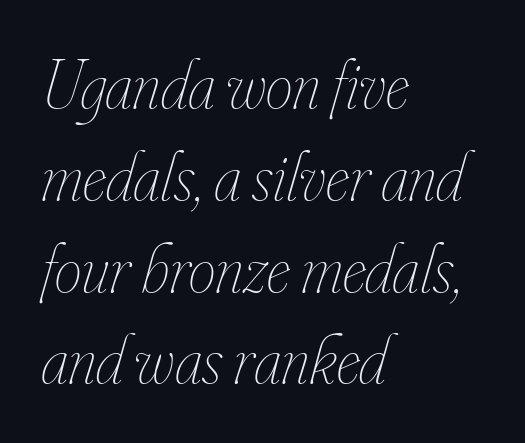
{"italic": "yes", "lean": "right", "slant_degrees": 16, "bold": "no", "weight": "thin", "width": "condensed", "stroke_contrast": "low", "x_height": "small", "monospaced": "no", "underline": "no", "align": "left", "line_spacing": "normal", "line_spacing_ratio": 1.35, "letter_spacing": "normal", "letter_spacing_em": 0.0, "glyph_px": 68}
